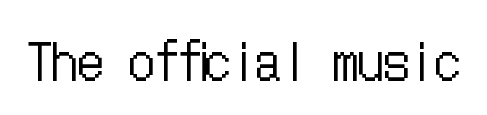
{"italic": "no", "bold": "no", "weight": "regular", "width": "condensed", "stroke_contrast": "low", "x_height": "medium", "underline": "no", "letter_spacing": "normal", "letter_spacing_em": 0.0, "glyph_px": 51}
